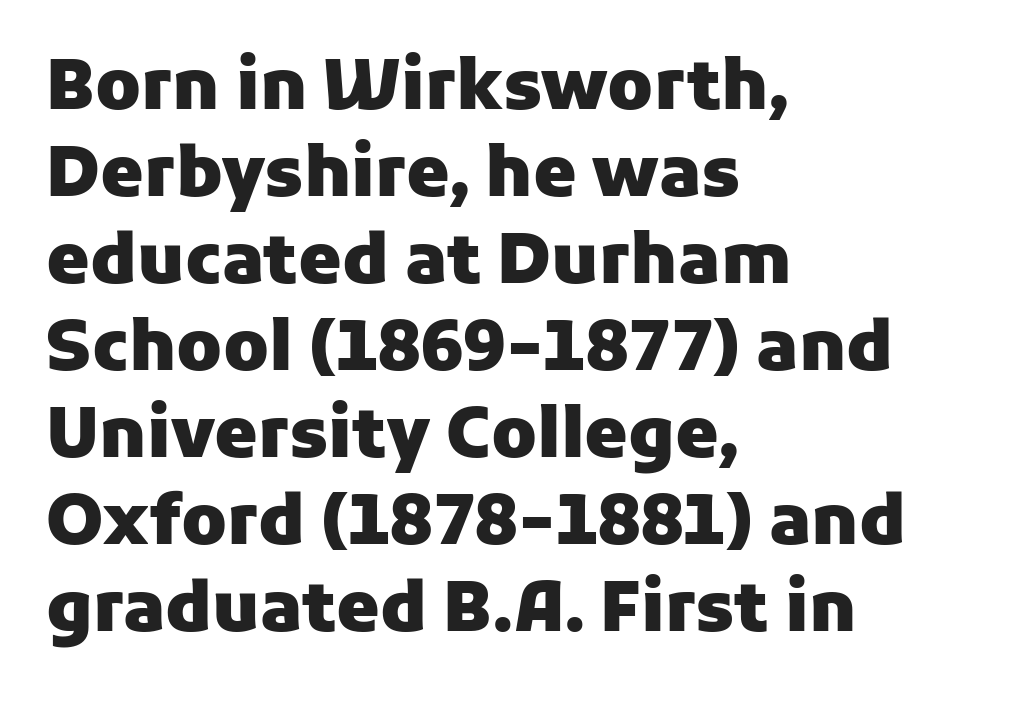
Q: Is the text bold? A: Yes.
Q: Is the text italic (slanted)? A: No, it is upright.
Q: Is the typeface a serif or a sans-serif typeface? A: Sans-serif.
Q: Is the text underlined? A: No.
Q: How is the paragraph aligned? A: Left-aligned.
Q: Is the spacing between letters normal or unusually wide? A: Normal.
Q: Is the spacing between lines tight, normal or loose? A: Normal.
Q: Width (condensed, normal, or wide)? A: Normal.
Q: Stroke contrast? A: Low.
Q: x-height? A: Medium.
Q: Monospaced? A: No.
